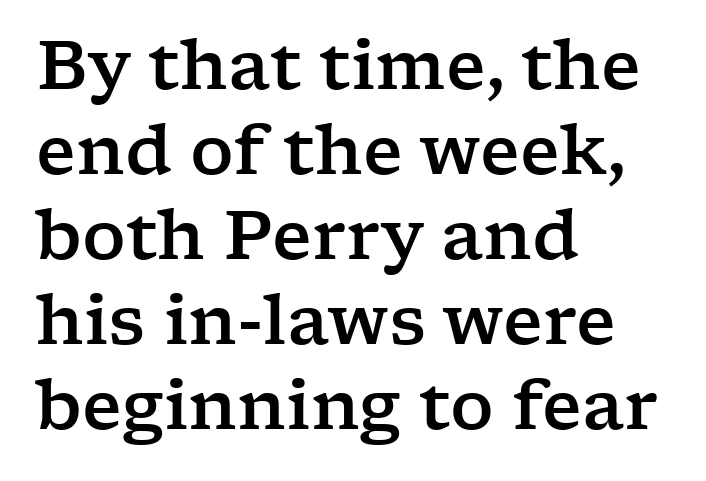
What's the leading like? Ordinary, nothing unusual. Caption: multi-line text, flush left, ragged right. Examine the stroke ends and you'll spot serifs. Lines of text with bare space underneath.
